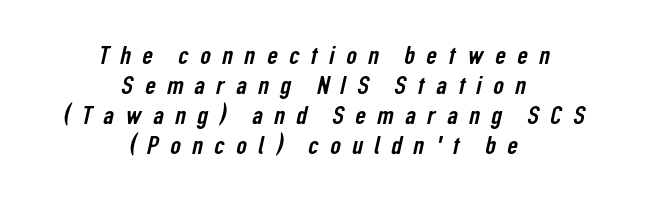
Underline: absent. The lines in this sample share a center point and differ in where they start and stop. Display-style spreading of the glyphs; the letterfit is very open.
